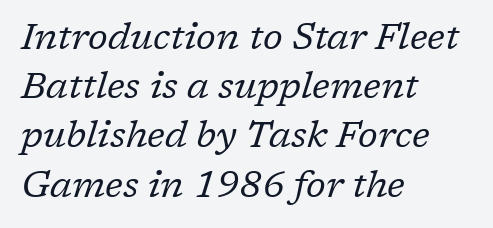
The image shows 37 px regular-weight serif type, italic (leaning right); set left-aligned, normal line spacing (1.33x), normal letter spacing, not underlined; low stroke contrast and a medium x-height.
